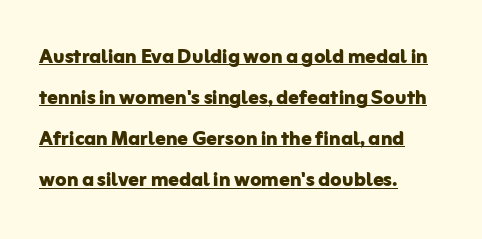
Short note: letters normally spaced. Left-aligned paragraph, ragged on the right. A typesetter would mark this as roman, not italic. These lines sit exactly where default settings would place them. What decoration does the sample have? An underline. Students, this is bold: see how much ink each stroke carries.
